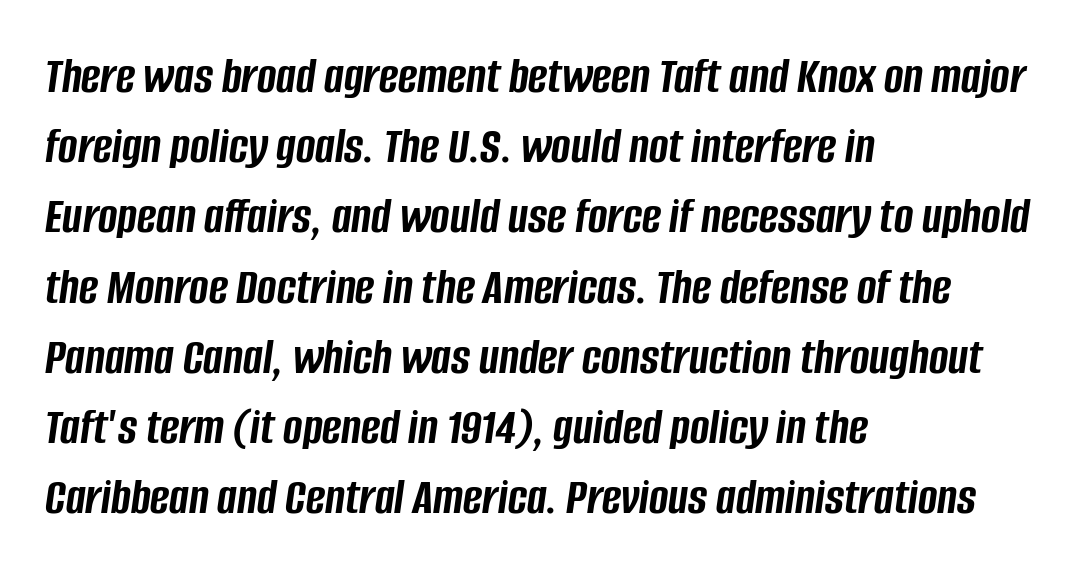
Q: Is the text bold? A: Yes.
Q: Is the text italic (slanted)? A: Yes, it leans right by about 8 degrees.
Q: Is the text underlined? A: No.
Q: How is the paragraph aligned? A: Left-aligned.
Q: Is the spacing between letters normal or unusually wide? A: Normal.
Q: Is the spacing between lines tight, normal or loose? A: Normal.
Q: Width (condensed, normal, or wide)? A: Condensed.
Q: Stroke contrast? A: Low.
Q: x-height? A: Large.
Q: Monospaced? A: No.
